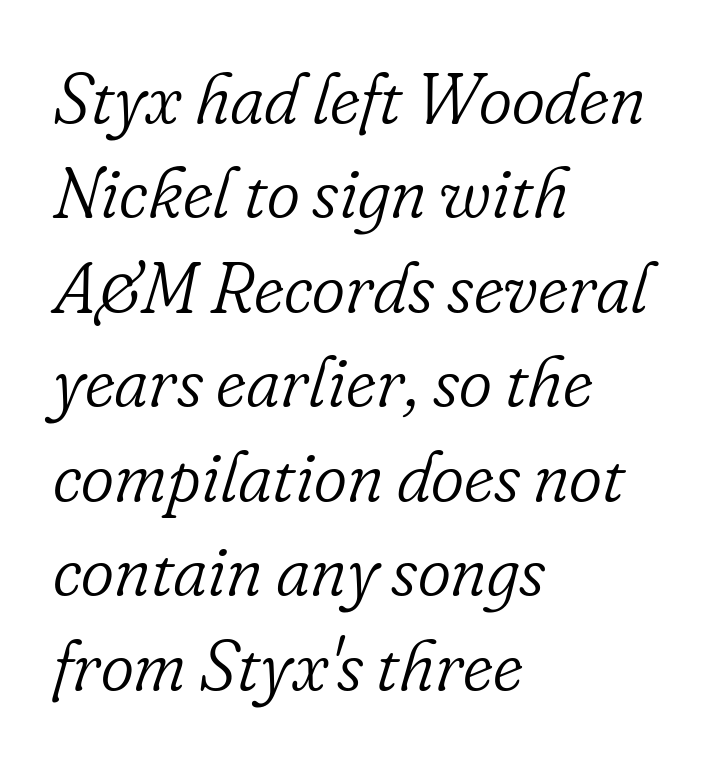
These lines sit exactly where default settings would place them. Each row of text sits above clean, open space. When letters slant like this, we call the style italic. The face used here is proportionally spaced, like ordinary book or web type. These lines are set flush left with a ragged right edge.
